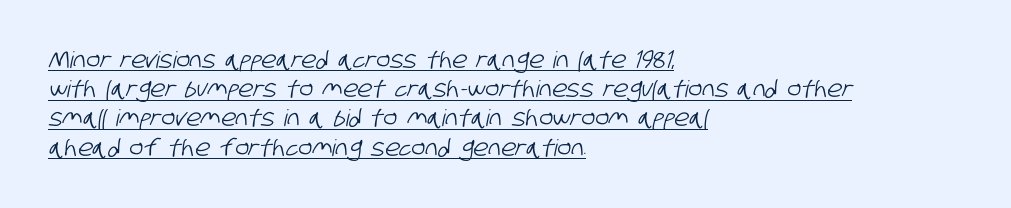
{"underline": "yes", "align": "left", "line_spacing": "normal", "line_spacing_ratio": 1.27, "letter_spacing": "normal", "letter_spacing_em": 0.0, "glyph_px": 23}
